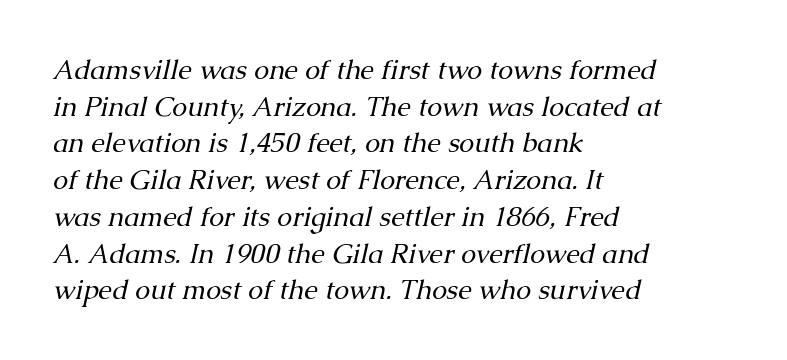
The image shows 27 px text type, italic (leaning right); set left-aligned, normal line spacing (1.36x), normal letter spacing, not underlined.
